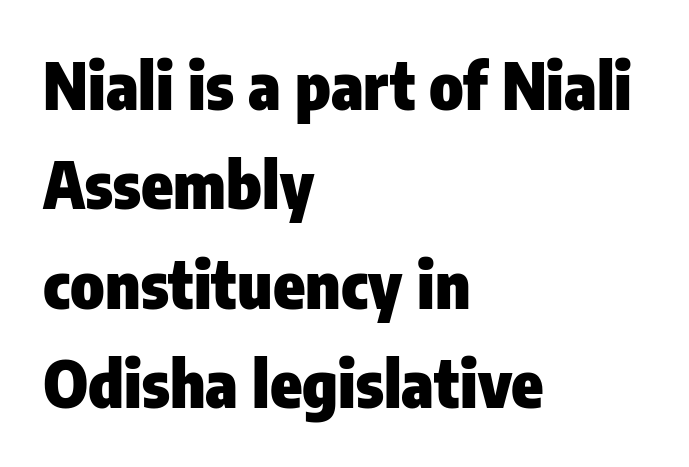
Letterform terminals end flat and unadorned throughout the passage. Anything drawn beneath the words? Only blank space. What's the leading like? Ordinary, nothing unusual. Ordinary non-slanted type is in use.
